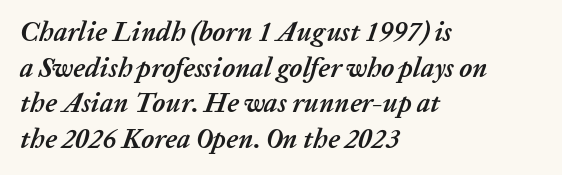
{"italic": "yes", "lean": "right", "slant_degrees": 20, "bold": "yes", "underline": "no", "align": "left", "line_spacing": "normal", "line_spacing_ratio": 1.32, "letter_spacing": "normal", "letter_spacing_em": 0.0, "glyph_px": 27}
